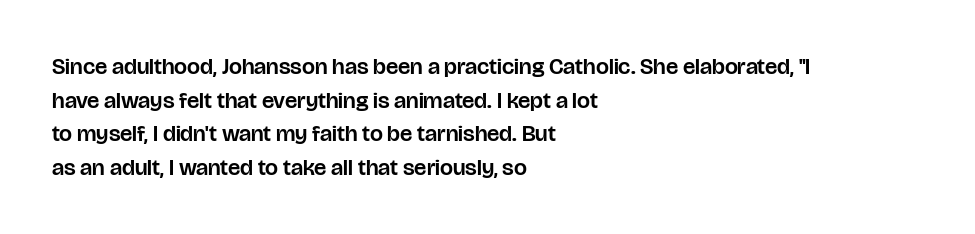
Notice how the passage keeps a crisp vertical edge on the left only. Ascenders rise straight up at ninety degrees. The passage shown is not underscored anywhere. Tracking value appears to be zero — textbook default spacing.
